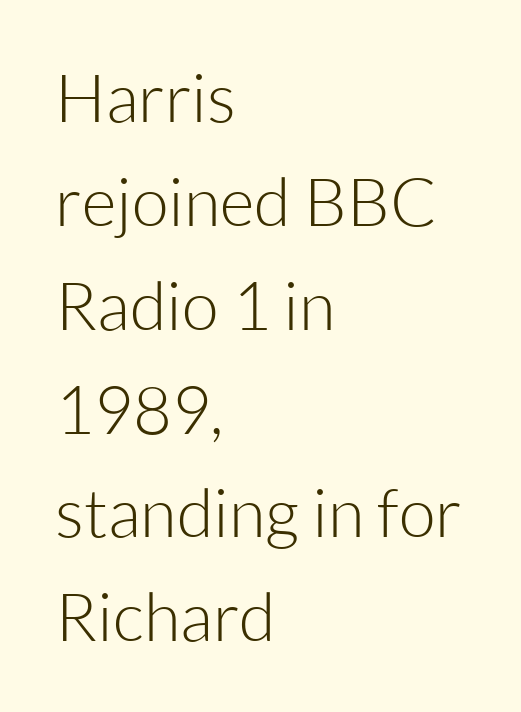
The image shows 67 px light sans-serif type, upright; set left-aligned, normal line spacing (1.55x), normal letter spacing, not underlined; low stroke contrast and a medium x-height.
